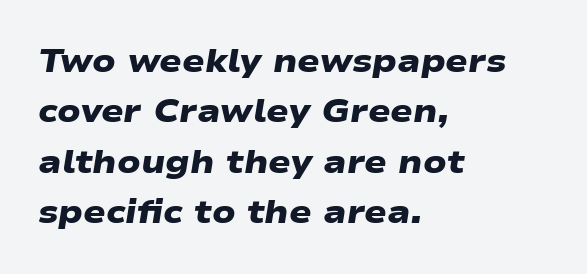
Q: Is the text bold? A: Yes.
Q: Is the typeface a serif or a sans-serif typeface? A: Sans-serif.
Q: Is the text underlined? A: No.
Q: How is the paragraph aligned? A: Left-aligned.
Q: Is the spacing between letters normal or unusually wide? A: Normal.
Q: Is the spacing between lines tight, normal or loose? A: Normal.
Q: Width (condensed, normal, or wide)? A: Wide.
Q: Stroke contrast? A: Low.
Q: x-height? A: Medium.
Q: Monospaced? A: No.
